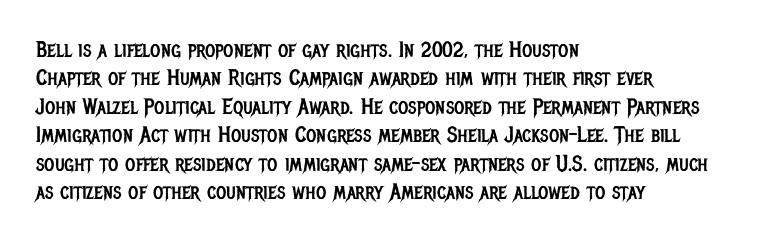
Q: Is the text bold? A: No.
Q: Is the text italic (slanted)? A: No, it is upright.
Q: Is the text underlined? A: No.
Q: How is the paragraph aligned? A: Left-aligned.
Q: Is the spacing between letters normal or unusually wide? A: Normal.
Q: Is the spacing between lines tight, normal or loose? A: Normal.
